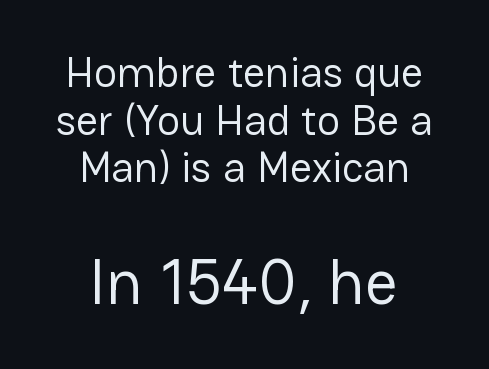
Q: Is the text bold? A: No.
Q: Is the text italic (slanted)? A: No, it is upright.
Q: Is the typeface a serif or a sans-serif typeface? A: Sans-serif.
Q: Is the text underlined? A: No.
Q: How is the paragraph aligned? A: Centered.
Q: Is the spacing between letters normal or unusually wide? A: Normal.
Q: Is the spacing between lines tight, normal or loose? A: Tight.
Q: Which block of text is set in a larger size, the first (top) or the second (bottom)? A: The second (bottom) one.
Q: Width (condensed, normal, or wide)? A: Normal.
Q: Stroke contrast? A: Low.
Q: x-height? A: Medium.
Q: Monospaced? A: No.
